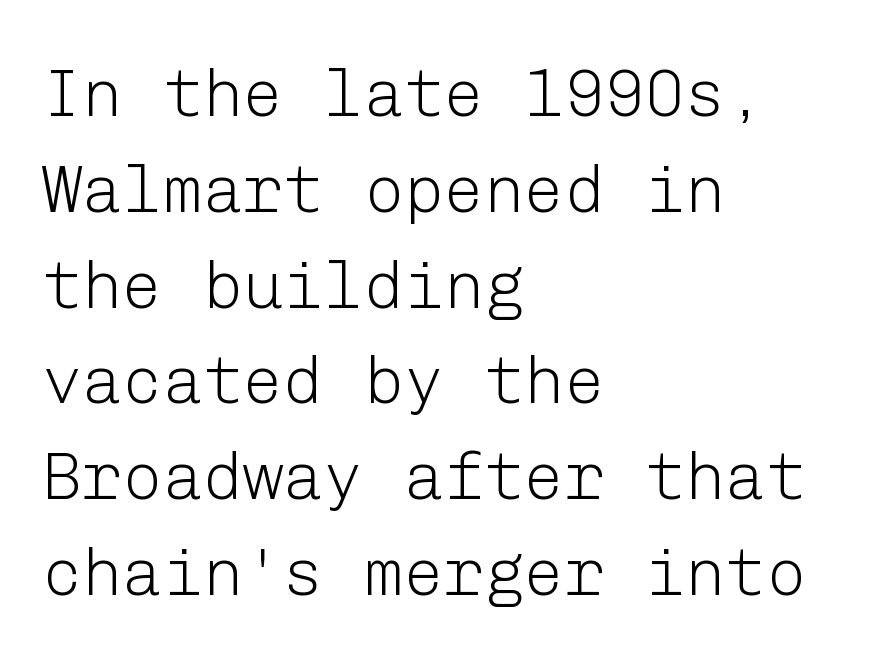
Q: Is the text bold? A: No.
Q: Is the text italic (slanted)? A: No, it is upright.
Q: Is the typeface a serif or a sans-serif typeface? A: Sans-serif.
Q: Is the text underlined? A: No.
Q: How is the paragraph aligned? A: Left-aligned.
Q: Is the spacing between letters normal or unusually wide? A: Normal.
Q: Is the spacing between lines tight, normal or loose? A: Normal.
Q: Width (condensed, normal, or wide)? A: Normal.
Q: Stroke contrast? A: Low.
Q: x-height? A: Medium.
